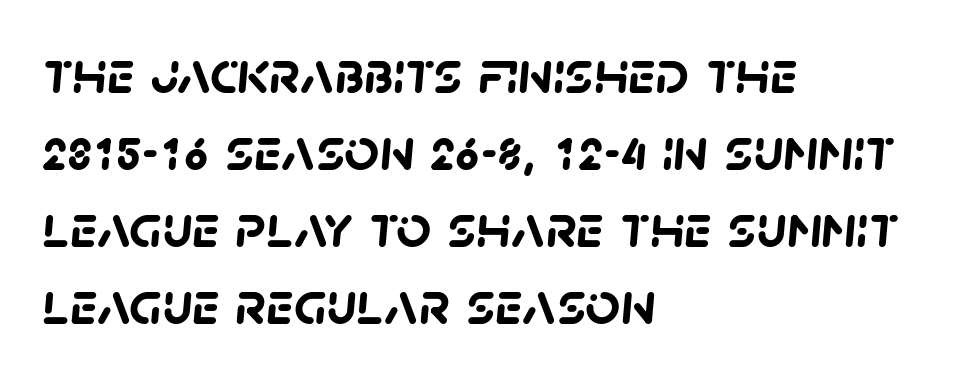
Regular leading. The line texture is even and compact thanks to regular tracking. Nope, no serifs anywhere on these letters. These lines are set flush left with a ragged right edge.
